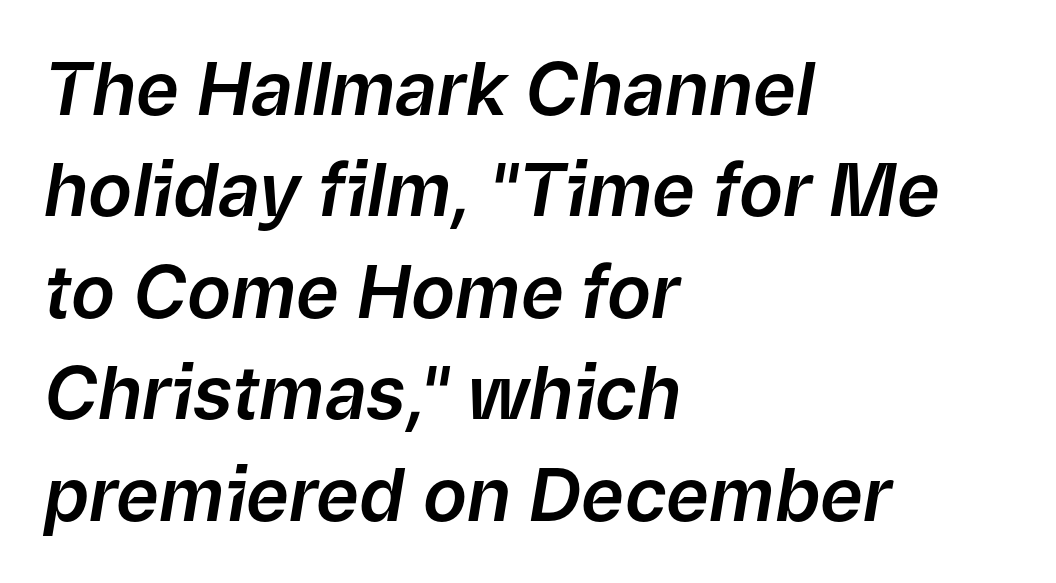
{"italic": "yes", "lean": "right", "slant_degrees": 9, "width": "normal", "stroke_contrast": "low", "x_height": "medium", "monospaced": "no", "underline": "no", "align": "left", "line_spacing": "normal", "line_spacing_ratio": 1.39, "letter_spacing": "normal", "letter_spacing_em": 0.0, "glyph_px": 73}
